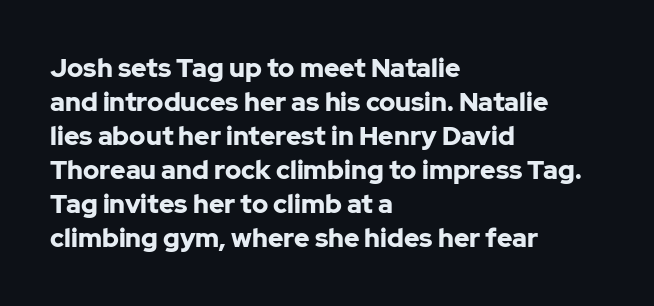
{"italic": "no", "bold": "yes", "underline": "no", "align": "left", "line_spacing": "normal", "line_spacing_ratio": 1.31, "letter_spacing": "normal", "letter_spacing_em": 0.0, "glyph_px": 26}
